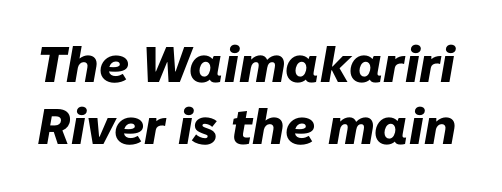
Between one letter and the next there's only the usual sliver of space. Caption: bold face, heavy strokes. Only glyphs here, with clear space below each row. Line spacing here is normal. The glyphs look as if they've been sheared to an angle. The letters advance in unequal steps, a hallmark of proportional type.
